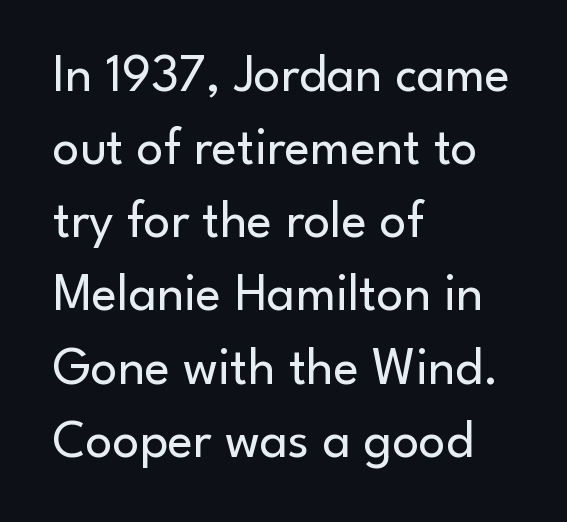
The image shows 53 px regular-weight sans-serif type, upright; set left-aligned, normal line spacing (1.38x), normal letter spacing, not underlined; low stroke contrast and a small x-height.
